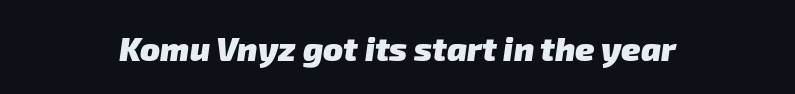
Q: Is the text bold? A: Yes.
Q: Is the typeface a serif or a sans-serif typeface? A: Sans-serif.
Q: Is the text underlined? A: No.
Q: Is the spacing between letters normal or unusually wide? A: Normal.
Q: Width (condensed, normal, or wide)? A: Normal.
Q: Stroke contrast? A: Low.
Q: x-height? A: Medium.
Q: Monospaced? A: No.
